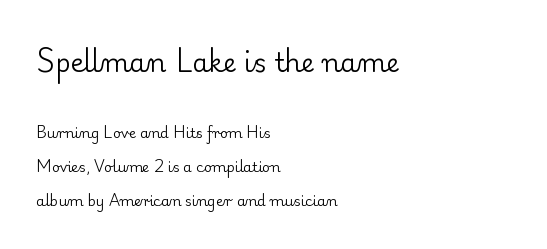
Q: Is the text bold? A: No.
Q: Is the text italic (slanted)? A: No, it is upright.
Q: Is the text underlined? A: No.
Q: How is the paragraph aligned? A: Left-aligned.
Q: Is the spacing between letters normal or unusually wide? A: Normal.
Q: Is the spacing between lines tight, normal or loose? A: Loose.
Q: Which block of text is set in a larger size, the first (top) or the second (bottom)? A: The first (top) one.
